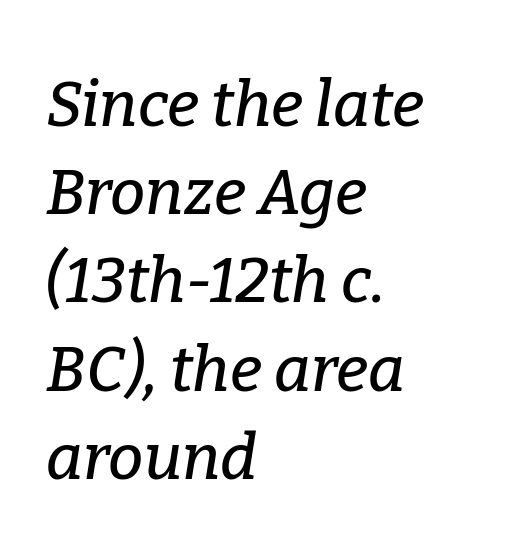
The compositor pushed each line to the left boundary. What stands out about the letter spacing? Nothing — it is the standard amount. Spacing verdict: proportional, widths tailored to each character. The vertical gap from one line to the next is medium. This sample uses a serif face. Beneath every word, the page is bare.
